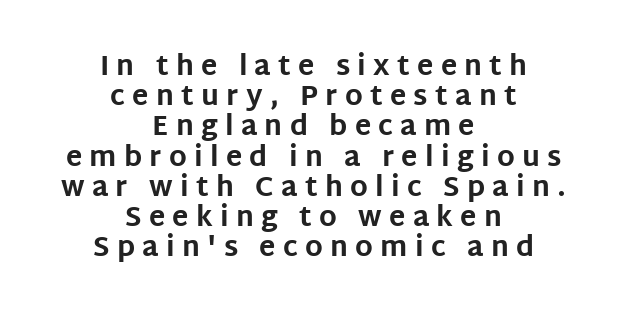
The baseline area is clear. Compared with typical paragraphs, the rows here are closer together. The strokes are fattened all the way to bold. Students, note that the glyphs here are deliberately spaced far apart. Posture: vertical.
